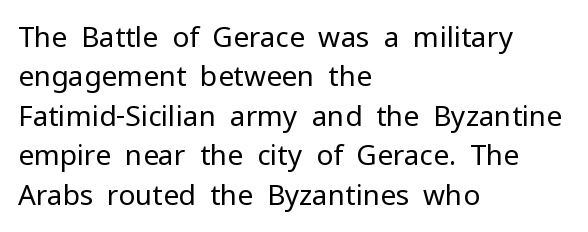
The image shows 28 px regular-weight sans-serif type, upright; set left-aligned, normal line spacing (1.41x), normal letter spacing, not underlined; low stroke contrast and a medium x-height.
